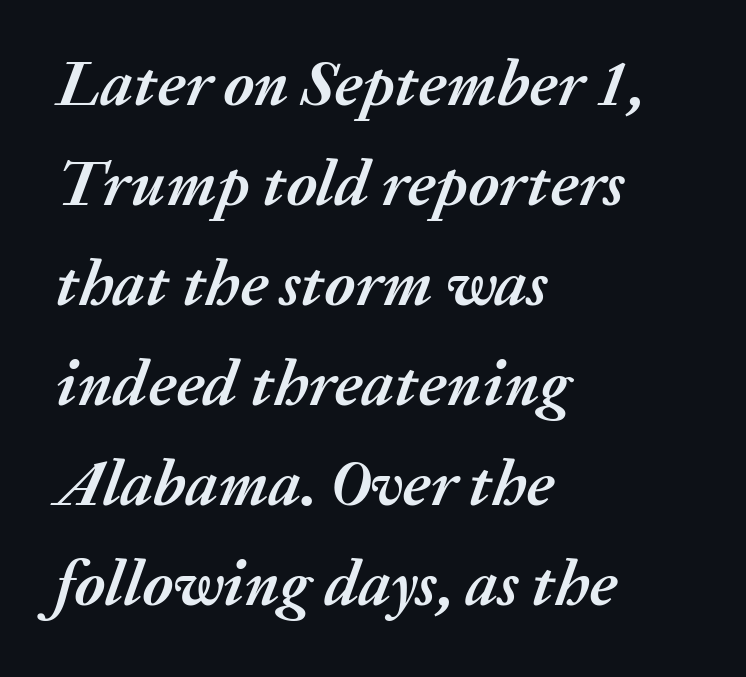
Q: Is the text bold? A: Yes.
Q: Is the text italic (slanted)? A: Yes, it leans right by about 20 degrees.
Q: Is the text underlined? A: No.
Q: How is the paragraph aligned? A: Left-aligned.
Q: Is the spacing between letters normal or unusually wide? A: Normal.
Q: Is the spacing between lines tight, normal or loose? A: Normal.
Q: Width (condensed, normal, or wide)? A: Normal.
Q: Stroke contrast? A: Medium.
Q: x-height? A: Medium.
Q: Monospaced? A: No.
